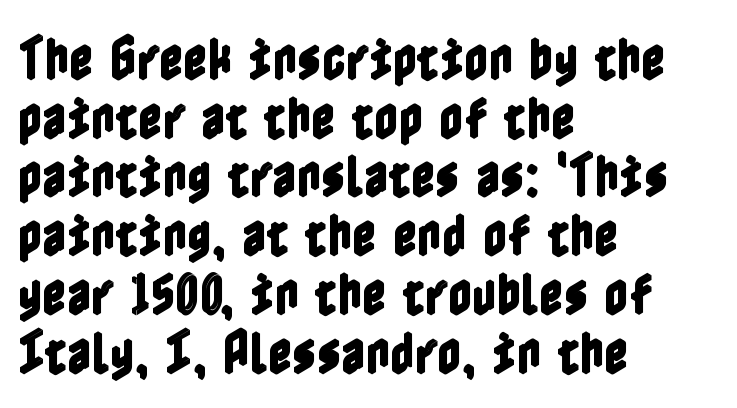
Line beginnings align vertically; line endings do not. The passage shown stacks its lines at a standard gap. Decoration check: the copy has no underline. Characters remain perfectly vertical along every line.
